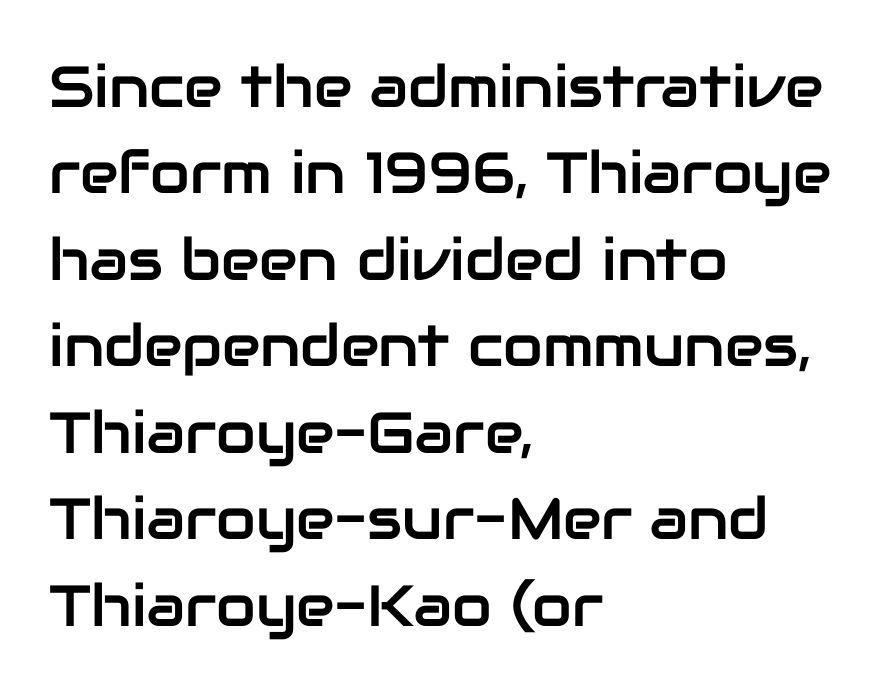
Q: Is the text italic (slanted)? A: No, it is upright.
Q: Is the typeface a serif or a sans-serif typeface? A: Sans-serif.
Q: Is the text underlined? A: No.
Q: How is the paragraph aligned? A: Left-aligned.
Q: Is the spacing between letters normal or unusually wide? A: Normal.
Q: Is the spacing between lines tight, normal or loose? A: Normal.
Q: Width (condensed, normal, or wide)? A: Normal.
Q: Stroke contrast? A: Low.
Q: x-height? A: Medium.
Q: Monospaced? A: No.
